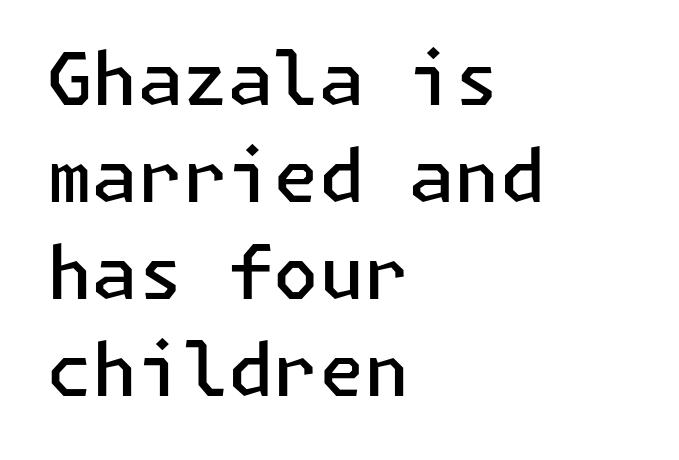
The image shows 73 px semibold sans-serif type, upright; set left-aligned, normal line spacing (1.33x), normal letter spacing, not underlined; low stroke contrast and a medium x-height.
